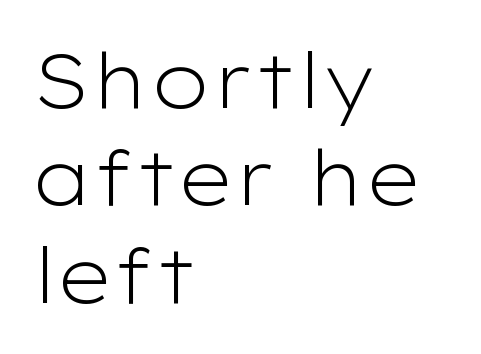
The image shows 76 px light, wide sans-serif type, upright; set left-aligned, normal line spacing (1.28x), normal letter spacing, not underlined; low stroke contrast and a medium x-height.
